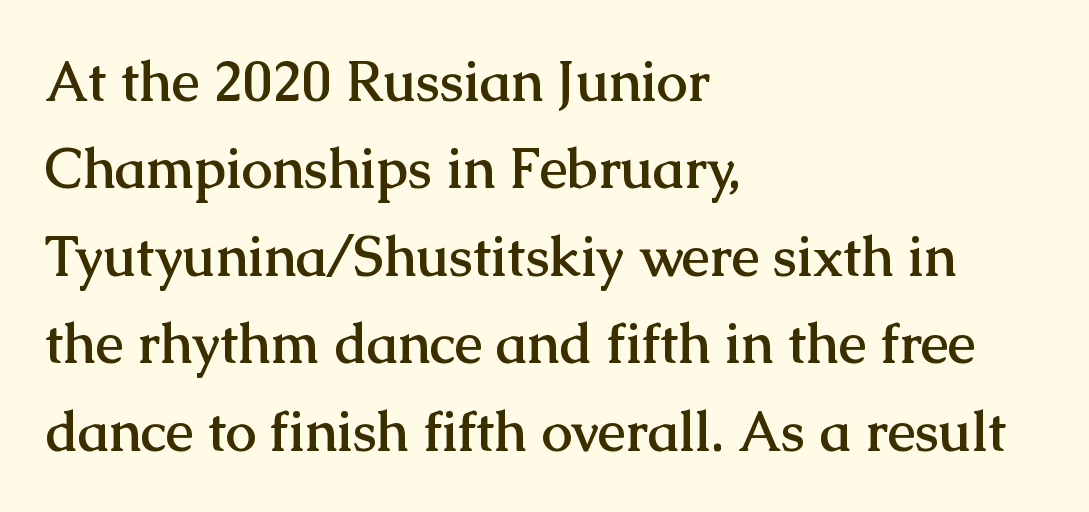
The image shows 55 px semibold serif type, upright; set left-aligned, normal line spacing (1.59x), normal letter spacing, not underlined; medium stroke contrast and a medium x-height.
